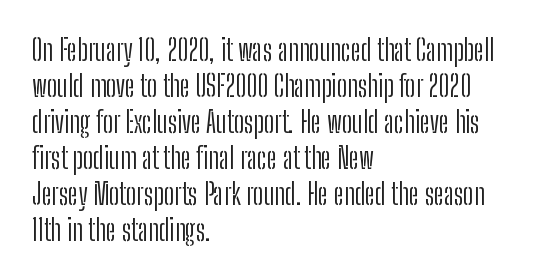
{"serif": "no", "italic": "no", "bold": "no", "weight": "light", "width": "condensed", "stroke_contrast": "low", "x_height": "medium", "monospaced": "no", "underline": "no", "align": "left", "line_spacing_ratio": 1.24, "letter_spacing": "normal", "letter_spacing_em": 0.0, "glyph_px": 29}
